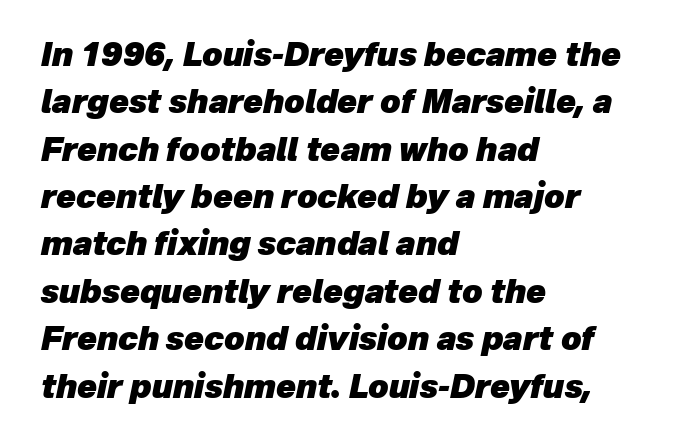
The image shows 32 px heavy type, italic (leaning right); set left-aligned, normal line spacing (1.48x), normal letter spacing, not underlined; low stroke contrast and a medium x-height.
